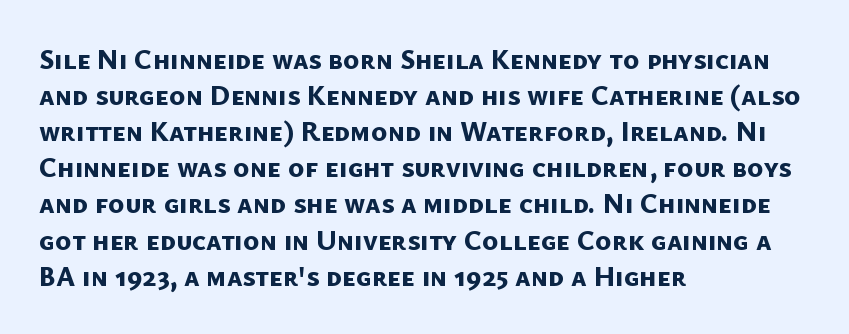
The image shows 28 px bold sans-serif type; set left-aligned, normal line spacing (1.29x), normal letter spacing, not underlined; low stroke contrast and a medium x-height.
